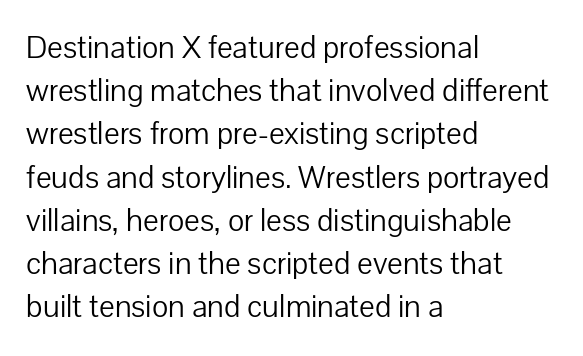
Q: Is the text bold? A: No.
Q: Is the text italic (slanted)? A: No, it is upright.
Q: Is the typeface a serif or a sans-serif typeface? A: Sans-serif.
Q: Is the text underlined? A: No.
Q: How is the paragraph aligned? A: Left-aligned.
Q: Is the spacing between letters normal or unusually wide? A: Normal.
Q: Is the spacing between lines tight, normal or loose? A: Normal.
Q: Width (condensed, normal, or wide)? A: Normal.
Q: Stroke contrast? A: Low.
Q: x-height? A: Medium.
Q: Monospaced? A: No.
